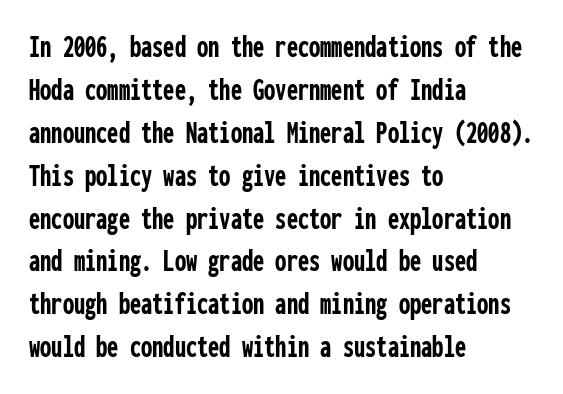
A student would call this left alignment; a typographer would say flush left, rag right. The strokes are fattened all the way to bold. In terms of letterspacing, this is plain default setting. Posture: straight, roman, zero tilt.
